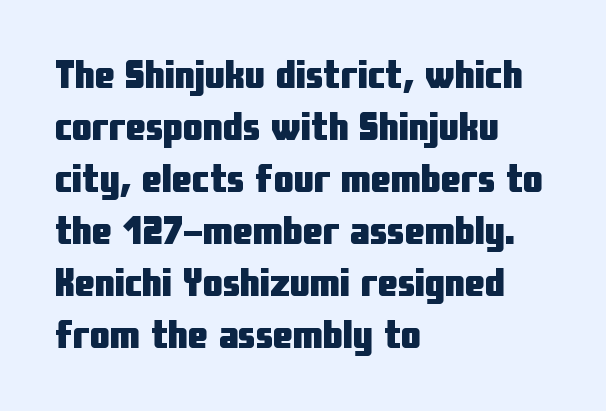
{"serif": "no", "italic": "no", "bold": "yes", "weight": "heavy", "width": "condensed", "stroke_contrast": "low", "x_height": "medium", "monospaced": "no", "underline": "no", "align": "left", "line_spacing": "normal", "line_spacing_ratio": 1.3, "letter_spacing": "normal", "letter_spacing_em": 0.0, "glyph_px": 40}
